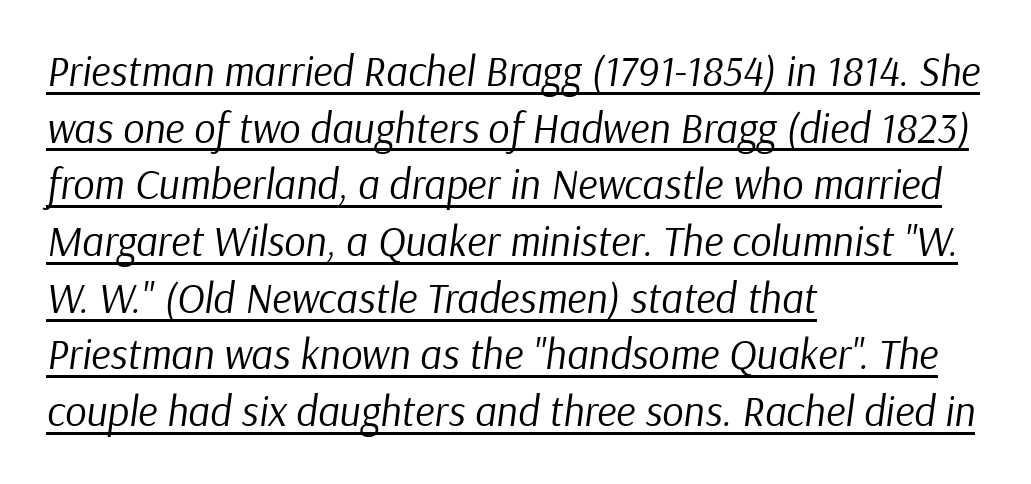
{"italic": "yes", "lean": "right", "slant_degrees": 9, "bold": "no", "weight": "regular", "width": "normal", "stroke_contrast": "low", "x_height": "medium", "monospaced": "no", "underline": "yes", "align": "left", "line_spacing": "normal", "line_spacing_ratio": 1.35, "letter_spacing": "normal", "letter_spacing_em": 0.0, "glyph_px": 42}
